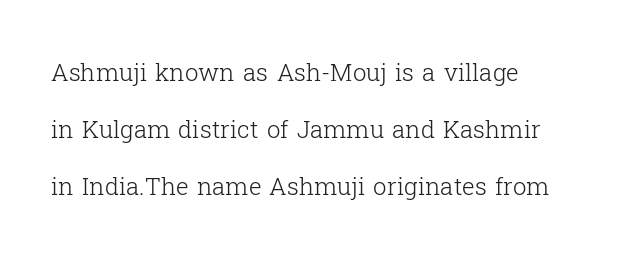
{"italic": "no", "bold": "no", "underline": "no", "align": "left", "line_spacing": "loose", "line_spacing_ratio": 2.38, "letter_spacing": "normal", "letter_spacing_em": 0.0, "glyph_px": 24}
